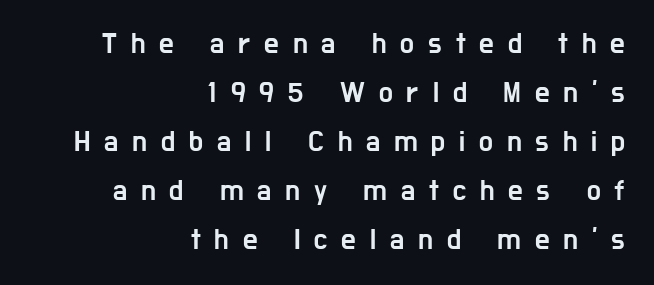
Q: Is the text italic (slanted)? A: No, it is upright.
Q: Is the typeface a serif or a sans-serif typeface? A: Sans-serif.
Q: Is the text underlined? A: No.
Q: How is the paragraph aligned? A: Right-aligned.
Q: Is the spacing between letters normal or unusually wide? A: Unusually wide.
Q: Is the spacing between lines tight, normal or loose? A: Normal.
Q: Width (condensed, normal, or wide)? A: Condensed.
Q: Stroke contrast? A: Low.
Q: x-height? A: Medium.
Q: Monospaced? A: No.
